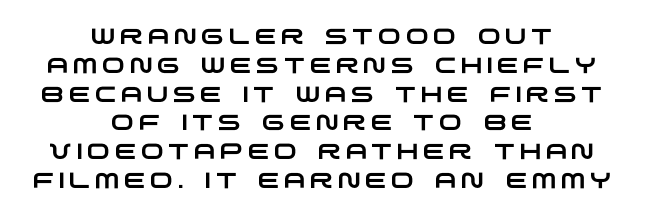
The image shows 22 px text type; set centered, normal line spacing (1.31x), unusually wide letter spacing (+0.2 em), not underlined.
